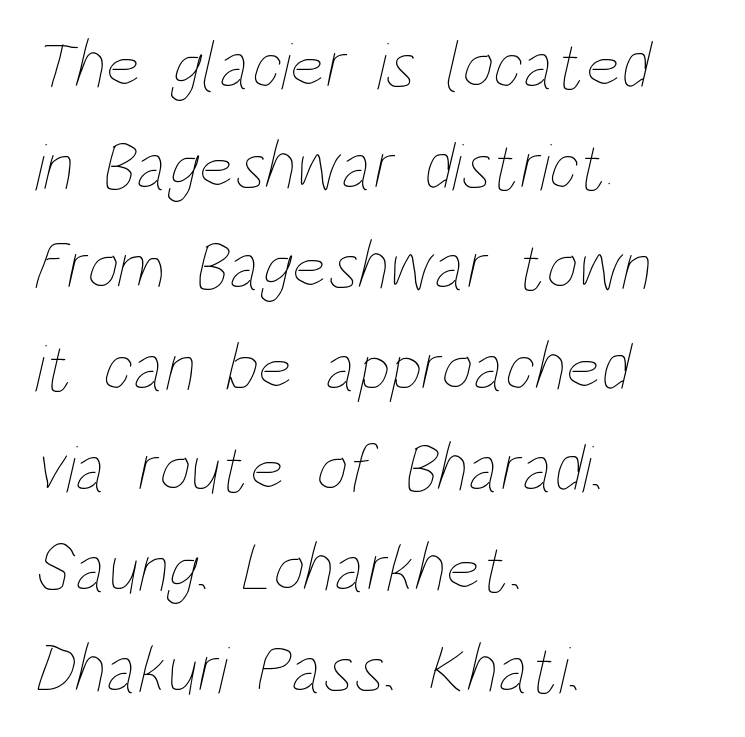
These glyphs show unthickened strokes, regular width or finer. Is there much room between lines? A standard amount, neither cramped nor airy. Short note: letters normally spaced. The paragraph has a hard left edge and a soft right edge.
